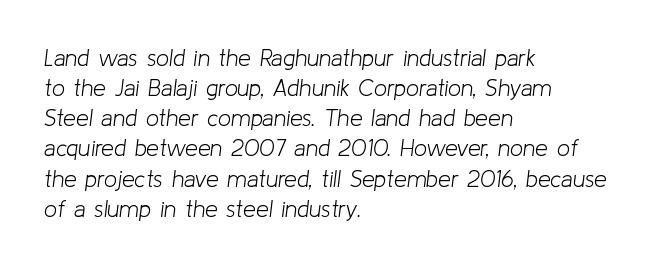
{"italic": "yes", "lean": "right", "slant_degrees": 8, "bold": "no", "underline": "no", "align": "left", "line_spacing": "normal", "line_spacing_ratio": 1.31, "letter_spacing": "normal", "letter_spacing_em": 0.0, "glyph_px": 23}
